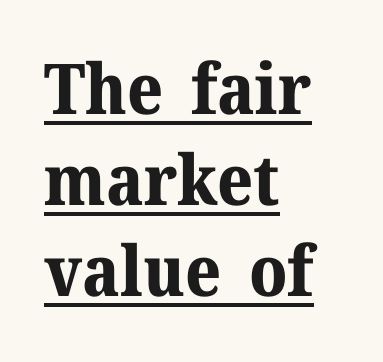
The image shows 70 px bold serif type, upright; set left-aligned, normal line spacing (1.3x), normal letter spacing, underlined; medium stroke contrast and a medium x-height.
